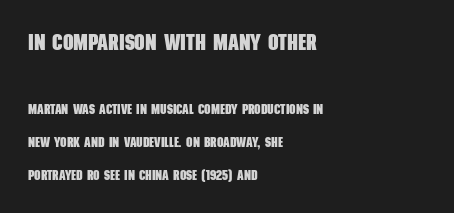
Q: Is the text bold? A: Yes.
Q: Is the text underlined? A: No.
Q: How is the paragraph aligned? A: Left-aligned.
Q: Is the spacing between letters normal or unusually wide? A: Normal.
Q: Is the spacing between lines tight, normal or loose? A: Loose.
Q: Which block of text is set in a larger size, the first (top) or the second (bottom)? A: The first (top) one.
